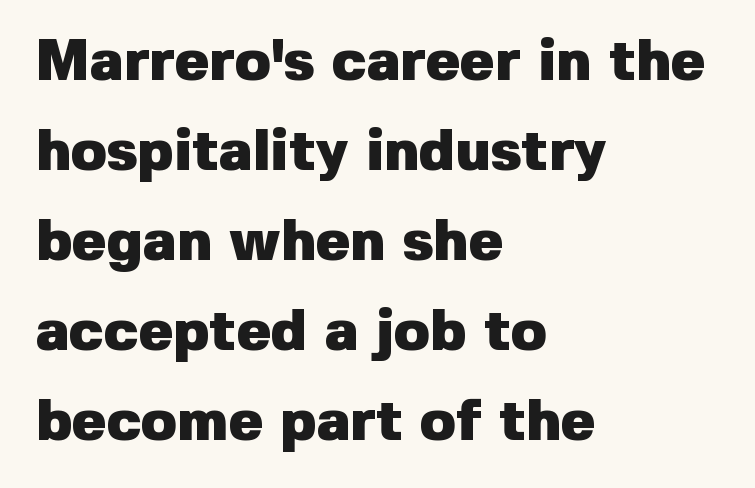
The image shows 58 px heavy sans-serif type, upright; set left-aligned, normal line spacing (1.55x), normal letter spacing, not underlined; low stroke contrast and a medium x-height.
